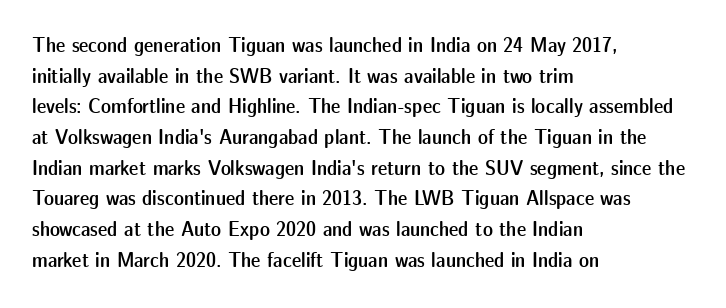
The image shows 21 px text type, upright; set left-aligned, normal line spacing (1.46x), normal letter spacing, not underlined.
